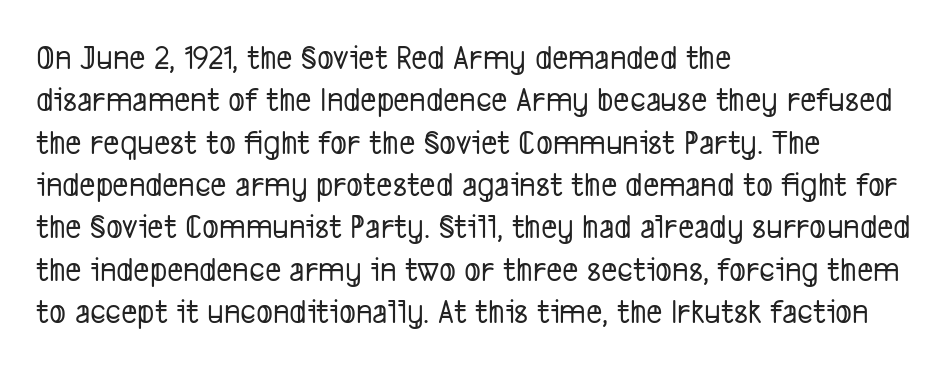
{"serif": "no", "width": "condensed", "stroke_contrast": "low", "x_height": "medium", "monospaced": "no", "underline": "no", "align": "left", "line_spacing_ratio": 1.21, "letter_spacing": "normal", "letter_spacing_em": 0.0, "glyph_px": 35}
